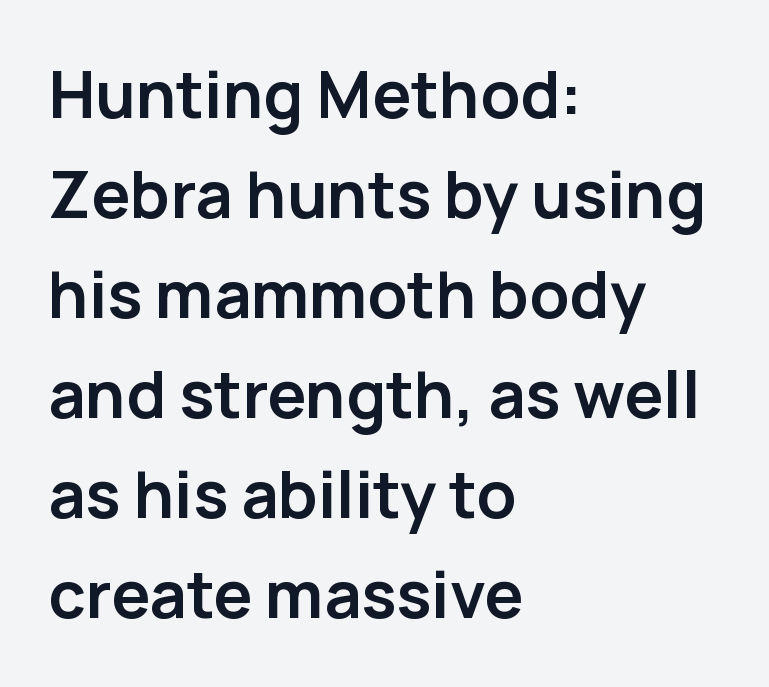
Q: Is the text bold? A: Yes.
Q: Is the text italic (slanted)? A: No, it is upright.
Q: Is the typeface a serif or a sans-serif typeface? A: Sans-serif.
Q: Is the text underlined? A: No.
Q: How is the paragraph aligned? A: Left-aligned.
Q: Is the spacing between letters normal or unusually wide? A: Normal.
Q: Is the spacing between lines tight, normal or loose? A: Normal.
Q: Width (condensed, normal, or wide)? A: Normal.
Q: Stroke contrast? A: Low.
Q: x-height? A: Medium.
Q: Monospaced? A: No.
